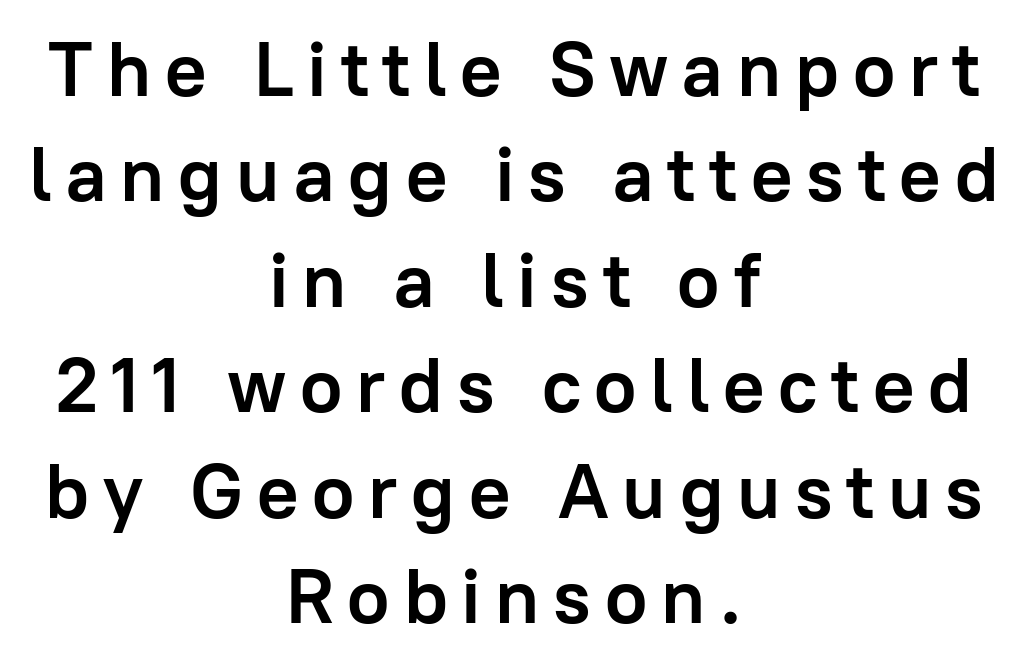
Think of a printed novel: that variable character pitch is what you see here. A student would call this center alignment; a typographer would say set centered. It's the straight-up-and-down kind of type. No feet cap the strokes, marking this as sans-serif type.
